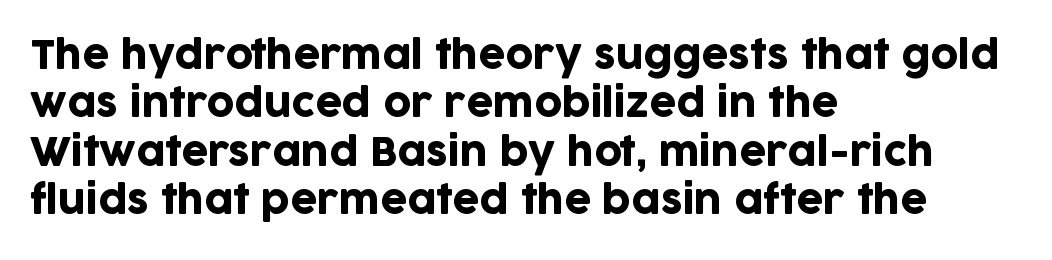
{"serif": "no", "italic": "no", "width": "normal", "stroke_contrast": "low", "x_height": "large", "monospaced": "no", "underline": "no", "align": "left", "line_spacing": "normal", "line_spacing_ratio": 1.27, "letter_spacing": "normal", "letter_spacing_em": 0.0, "glyph_px": 38}
